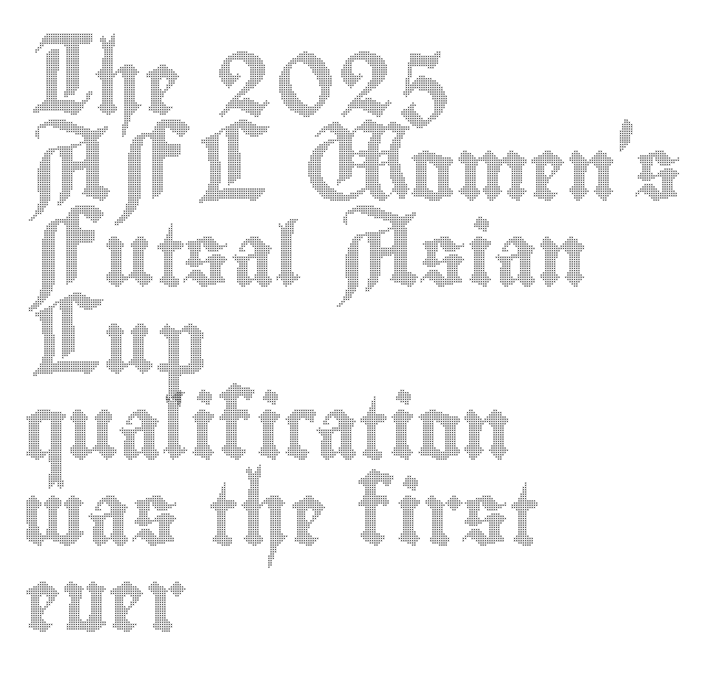
Caption: multi-line text, flush left, ragged right. How are the letters spaced? Ordinarily, with no added tracking. The string is rendered with underlining switched off. These lines sit exactly where default settings would place them.
